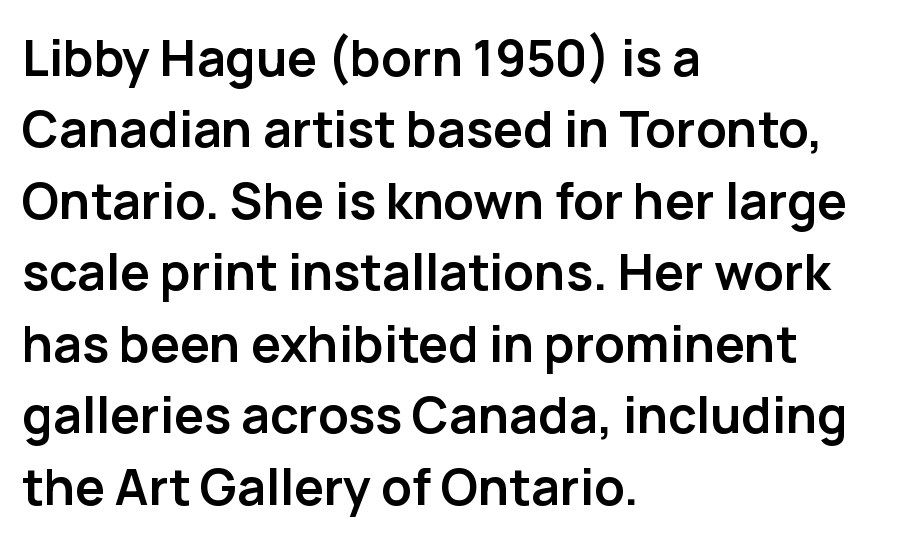
The image shows 50 px semibold sans-serif type, upright; set left-aligned, normal line spacing (1.43x), normal letter spacing, not underlined; low stroke contrast and a medium x-height.
